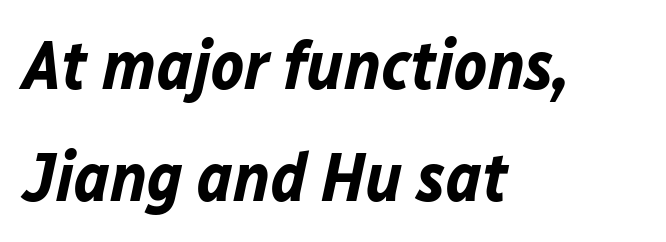
Q: Is the text bold? A: Yes.
Q: Is the text italic (slanted)? A: Yes, it leans right by about 12 degrees.
Q: Is the text underlined? A: No.
Q: How is the paragraph aligned? A: Left-aligned.
Q: Is the spacing between letters normal or unusually wide? A: Normal.
Q: Is the spacing between lines tight, normal or loose? A: Normal.
Q: Width (condensed, normal, or wide)? A: Normal.
Q: Stroke contrast? A: Low.
Q: x-height? A: Medium.
Q: Monospaced? A: No.
